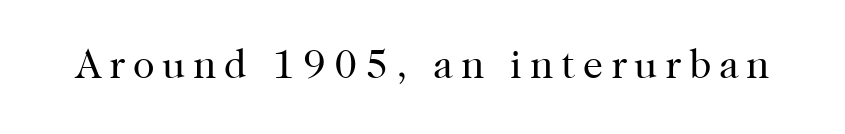
The string is rendered with underlining switched off. Serif or sans? Serif — the stroke terminals have little feet. Varying glyph widths throughout — classic text-font behaviour. Every character sits straight up, as roman type does. Unbolded letterforms with no extra heft.
